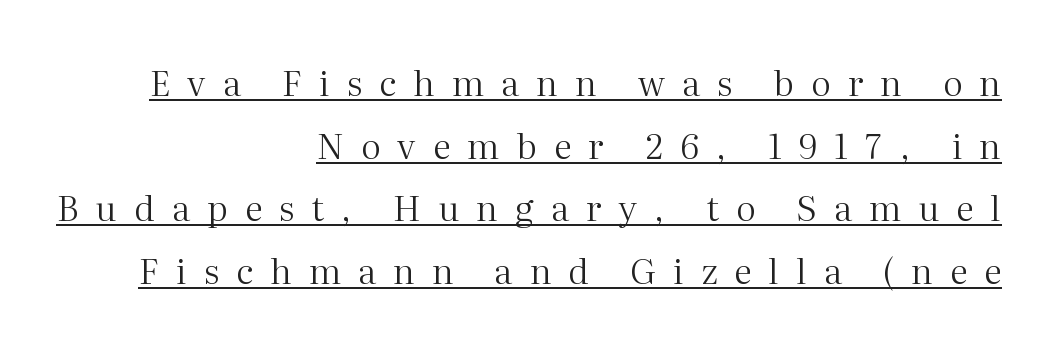
Q: Is the text bold? A: No.
Q: Is the text italic (slanted)? A: No, it is upright.
Q: Is the typeface a serif or a sans-serif typeface? A: Serif.
Q: Is the text underlined? A: Yes.
Q: How is the paragraph aligned? A: Right-aligned.
Q: Is the spacing between letters normal or unusually wide? A: Unusually wide.
Q: Width (condensed, normal, or wide)? A: Normal.
Q: Stroke contrast? A: Medium.
Q: x-height? A: Medium.
Q: Monospaced? A: No.
